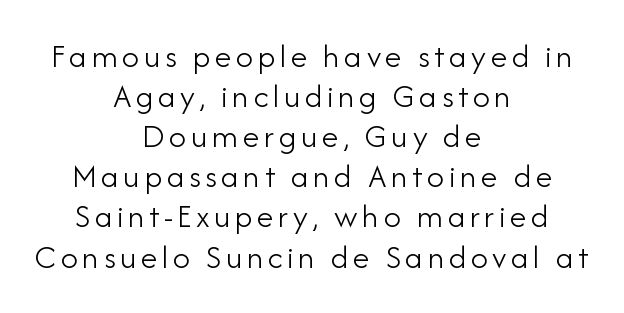
Q: Is the text bold? A: No.
Q: Is the text italic (slanted)? A: No, it is upright.
Q: Is the typeface a serif or a sans-serif typeface? A: Sans-serif.
Q: Is the text underlined? A: No.
Q: How is the paragraph aligned? A: Centered.
Q: Width (condensed, normal, or wide)? A: Normal.
Q: Stroke contrast? A: Low.
Q: x-height? A: Small.
Q: Monospaced? A: No.
